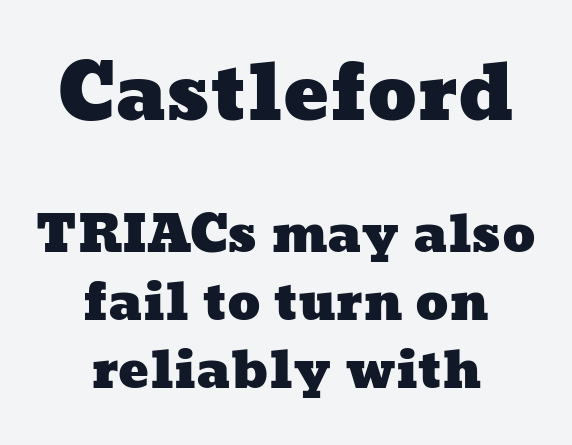
{"width": "wide", "stroke_contrast": "low", "x_height": "medium", "monospaced": "no", "underline": "no", "align": "center", "line_spacing": "normal", "line_spacing_ratio": 1.33, "letter_spacing": "normal", "letter_spacing_em": 0.0, "larger_block": "first", "size_ratio": 1.49, "glyph_px": 76}
